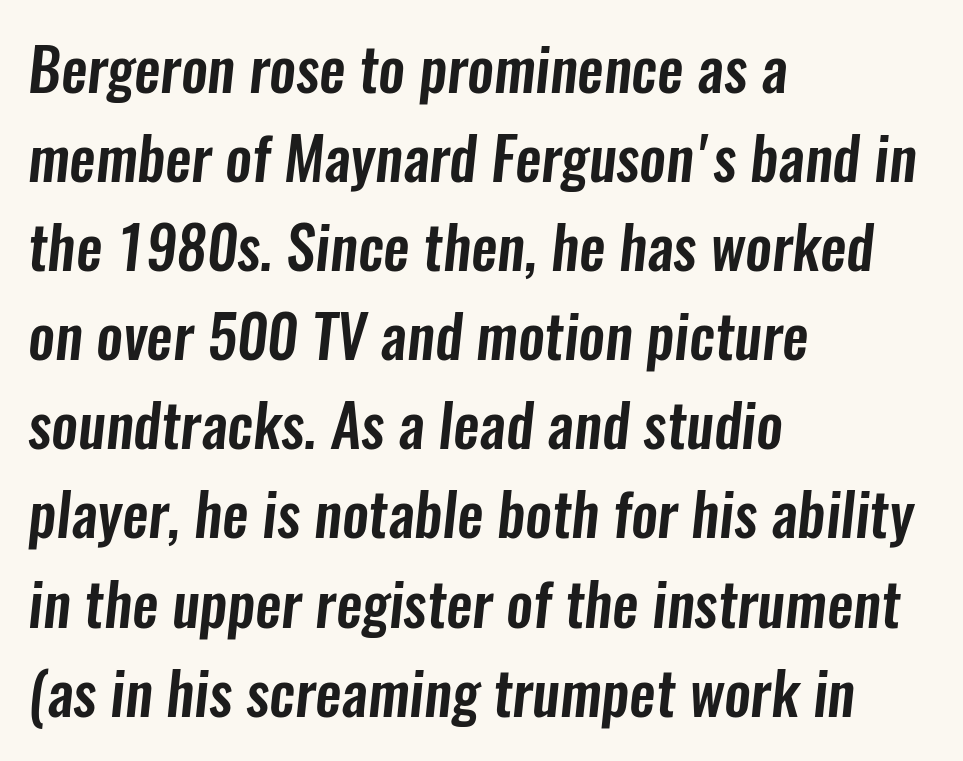
{"serif": "no", "width": "condensed", "stroke_contrast": "low", "x_height": "medium", "monospaced": "no", "underline": "no", "align": "left", "line_spacing": "normal", "line_spacing_ratio": 1.51, "letter_spacing": "normal", "letter_spacing_em": 0.0, "glyph_px": 59}
